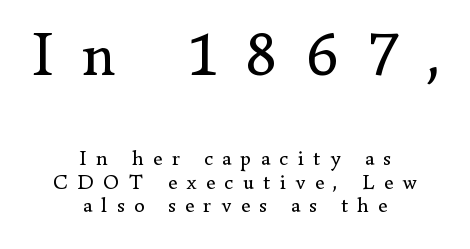
Q: Is the text bold? A: No.
Q: Is the text italic (slanted)? A: No, it is upright.
Q: Is the typeface a serif or a sans-serif typeface? A: Serif.
Q: Is the text underlined? A: No.
Q: How is the paragraph aligned? A: Centered.
Q: Is the spacing between letters normal or unusually wide? A: Unusually wide.
Q: Is the spacing between lines tight, normal or loose? A: Tight.
Q: Which block of text is set in a larger size, the first (top) or the second (bottom)? A: The first (top) one.
Q: Width (condensed, normal, or wide)? A: Normal.
Q: Stroke contrast? A: Low.
Q: x-height? A: Small.
Q: Monospaced? A: No.
